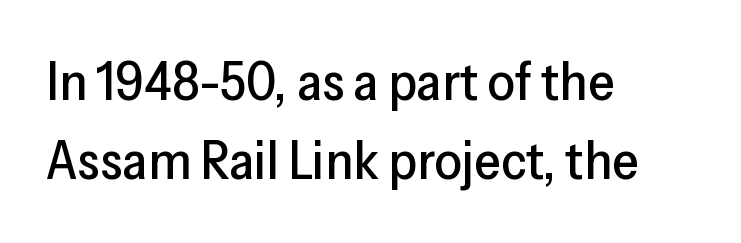
Q: Is the text italic (slanted)? A: No, it is upright.
Q: Is the typeface a serif or a sans-serif typeface? A: Sans-serif.
Q: Is the text underlined? A: No.
Q: How is the paragraph aligned? A: Left-aligned.
Q: Is the spacing between letters normal or unusually wide? A: Normal.
Q: Is the spacing between lines tight, normal or loose? A: Normal.
Q: Width (condensed, normal, or wide)? A: Normal.
Q: Stroke contrast? A: Low.
Q: x-height? A: Medium.
Q: Monospaced? A: No.
